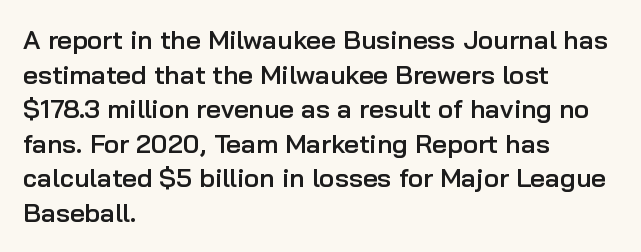
The glyphs have the mass of a demibold cut, below bold. Is the letter spacing exaggerated? No — it looks like the ordinary default. Which margin do the lines hug? The left one — the right edge is uneven. The rows are spaced the way most documents space them. Style check: upright. Has an underline been added? It has not.
